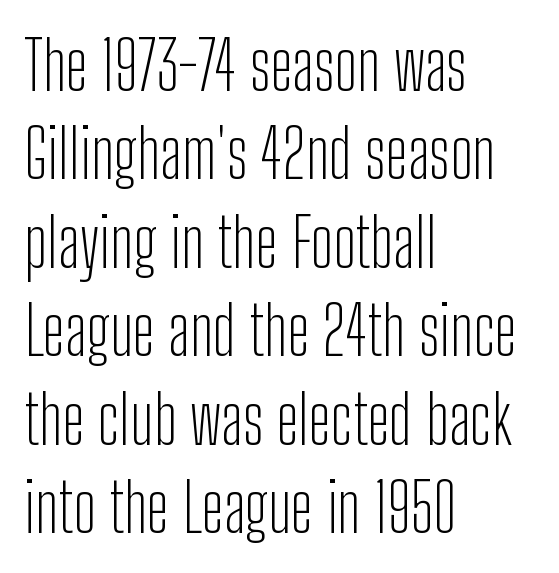
Q: Is the text bold? A: No.
Q: Is the text italic (slanted)? A: No, it is upright.
Q: Is the typeface a serif or a sans-serif typeface? A: Sans-serif.
Q: Is the text underlined? A: No.
Q: How is the paragraph aligned? A: Left-aligned.
Q: Is the spacing between letters normal or unusually wide? A: Normal.
Q: Is the spacing between lines tight, normal or loose? A: Normal.
Q: Width (condensed, normal, or wide)? A: Condensed.
Q: Stroke contrast? A: Low.
Q: x-height? A: Medium.
Q: Monospaced? A: No.
